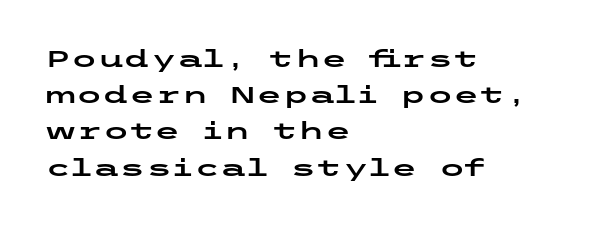
Leading: standard. Ascenders rise straight up at ninety degrees. Nobody drew a line under any word here. Here the glyphs are tracked normally, forming tight word shapes. All the whitespace from short lines collects on the right.
